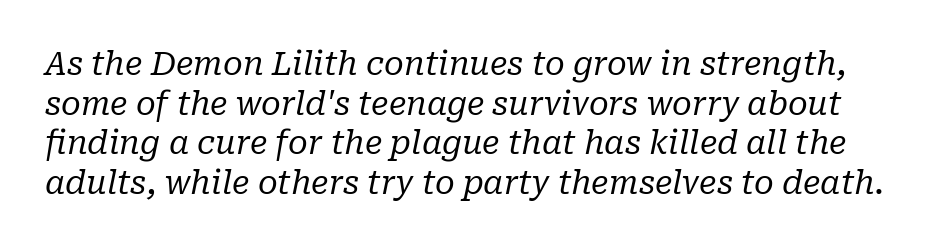
{"serif": "yes", "italic": "yes", "lean": "right", "slant_degrees": 10, "bold": "no", "weight": "regular", "width": "normal", "stroke_contrast": "low", "x_height": "medium", "monospaced": "no", "underline": "no", "line_spacing_ratio": 1.24, "letter_spacing": "normal", "letter_spacing_em": 0.0, "glyph_px": 32}
